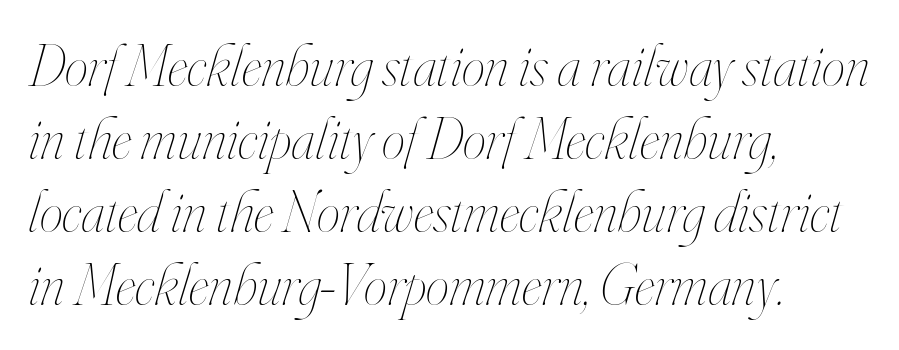
Q: Is the text bold? A: No.
Q: Is the text italic (slanted)? A: Yes, it leans right by about 16 degrees.
Q: Is the text underlined? A: No.
Q: How is the paragraph aligned? A: Left-aligned.
Q: Is the spacing between letters normal or unusually wide? A: Normal.
Q: Width (condensed, normal, or wide)? A: Condensed.
Q: Stroke contrast? A: High.
Q: x-height? A: Small.
Q: Monospaced? A: No.
